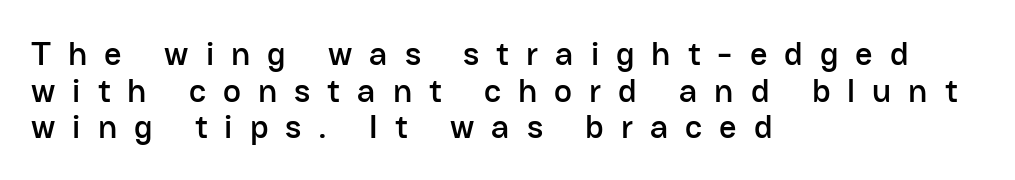
{"serif": "no", "italic": "no", "width": "normal", "stroke_contrast": "low", "x_height": "medium", "monospaced": "no", "underline": "no", "align": "left", "line_spacing": "tight", "line_spacing_ratio": 1.08, "letter_spacing": "wide", "letter_spacing_em": 0.5, "glyph_px": 34}
